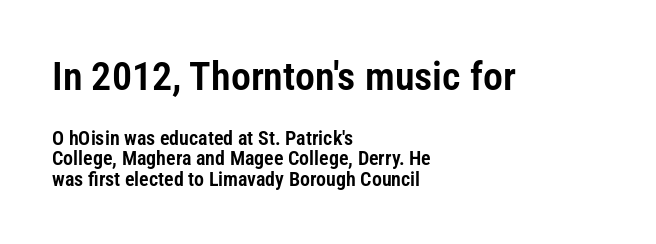
To sum up the face: it is a sans, with no serifs. The string is rendered with underlining switched off. The letterforms sit shoulder to shoulder at normal distance. If you squint, the top block still reads clearly — it's the larger of the two. Varying glyph widths throughout — classic text-font behaviour. In CSS terms this would be text-align: left.
